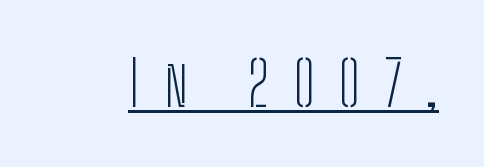
Q: Is the text bold? A: No.
Q: Is the text italic (slanted)? A: No, it is upright.
Q: Is the typeface a serif or a sans-serif typeface? A: Sans-serif.
Q: Is the text underlined? A: Yes.
Q: Is the spacing between letters normal or unusually wide? A: Unusually wide.
Q: Width (condensed, normal, or wide)? A: Condensed.
Q: Stroke contrast? A: Low.
Q: x-height? A: Medium.
Q: Monospaced? A: No.
